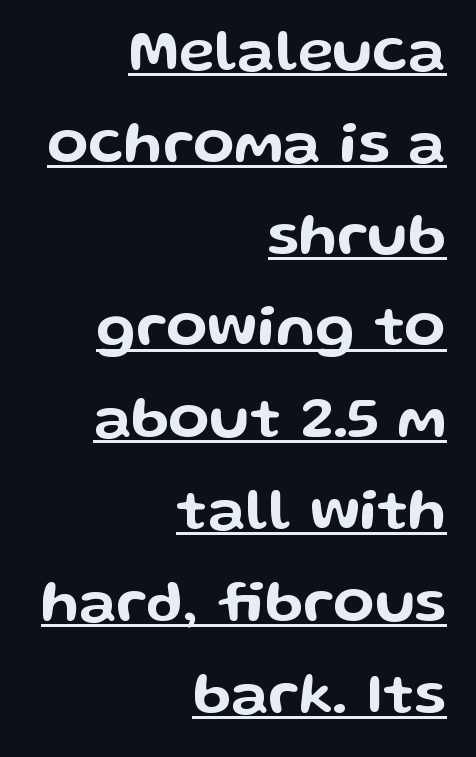
Q: Is the text italic (slanted)? A: No, it is upright.
Q: Is the typeface a serif or a sans-serif typeface? A: Sans-serif.
Q: Is the text underlined? A: Yes.
Q: How is the paragraph aligned? A: Right-aligned.
Q: Is the spacing between letters normal or unusually wide? A: Normal.
Q: Is the spacing between lines tight, normal or loose? A: Normal.
Q: Width (condensed, normal, or wide)? A: Wide.
Q: Stroke contrast? A: Low.
Q: x-height? A: Medium.
Q: Monospaced? A: No.
